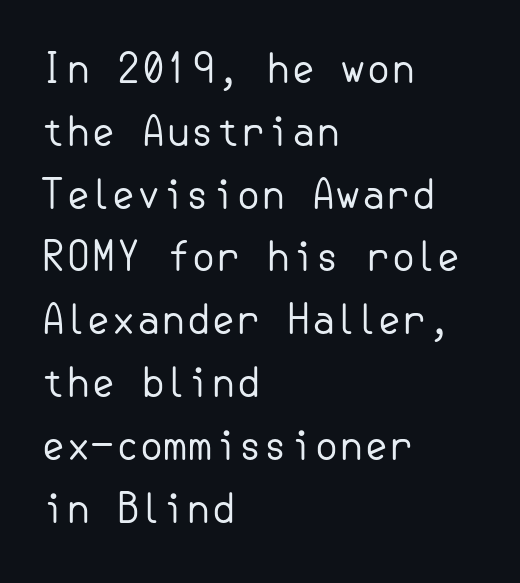
{"serif": "no", "italic": "no", "bold": "no", "weight": "regular", "width": "normal", "stroke_contrast": "low", "x_height": "small", "underline": "no", "align": "left", "line_spacing": "normal", "line_spacing_ratio": 1.57, "letter_spacing": "normal", "letter_spacing_em": 0.0, "glyph_px": 40}
